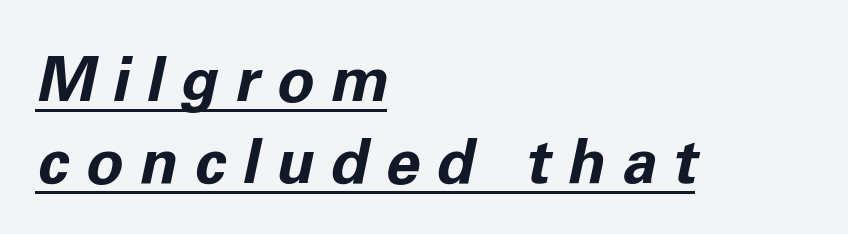
{"italic": "yes", "lean": "right", "slant_degrees": 11, "bold": "yes", "weight": "bold", "width": "normal", "stroke_contrast": "low", "x_height": "medium", "monospaced": "no", "underline": "yes", "align": "left", "line_spacing": "normal", "line_spacing_ratio": 1.32, "letter_spacing": "wide", "letter_spacing_em": 0.27, "glyph_px": 62}
